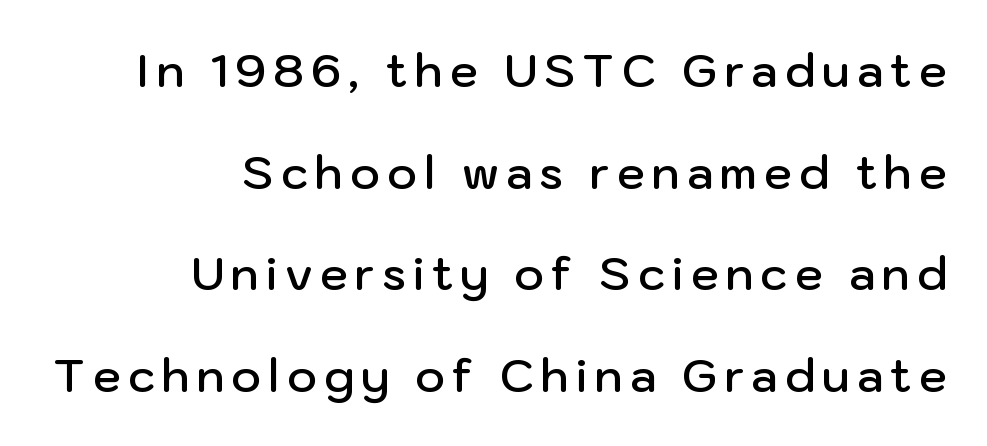
{"serif": "no", "italic": "no", "bold": "semi", "weight": "semibold", "width": "normal", "stroke_contrast": "low", "x_height": "medium", "monospaced": "no", "underline": "no", "align": "right", "line_spacing": "loose", "line_spacing_ratio": 2.26, "glyph_px": 45}
